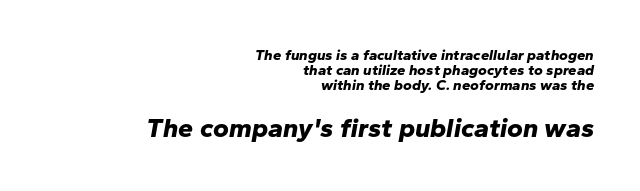
The image shows 27 px bold type, italic (leaning right); set right-aligned, tight line spacing (0.99x), normal letter spacing, not underlined; the second (bottom) block is 1.8x larger.
